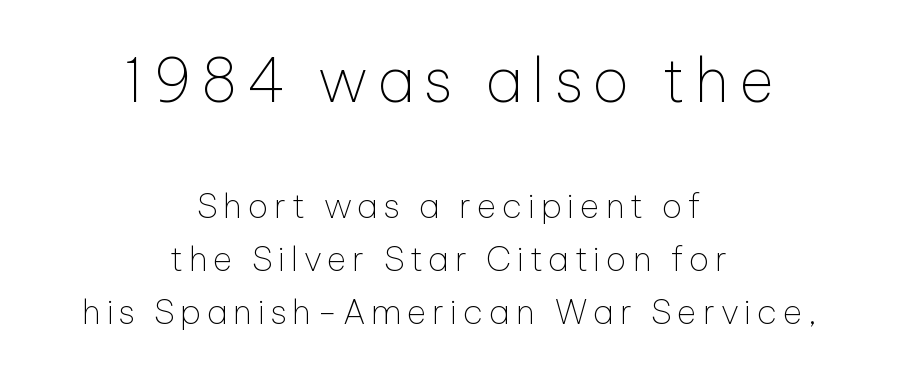
Compared with a typical body face, this is equally light or lighter still. Of the two passages, the one on top uses the larger point size. Ordinary non-slanted type is in use. One glance says typical: line gaps are just what's usual.
